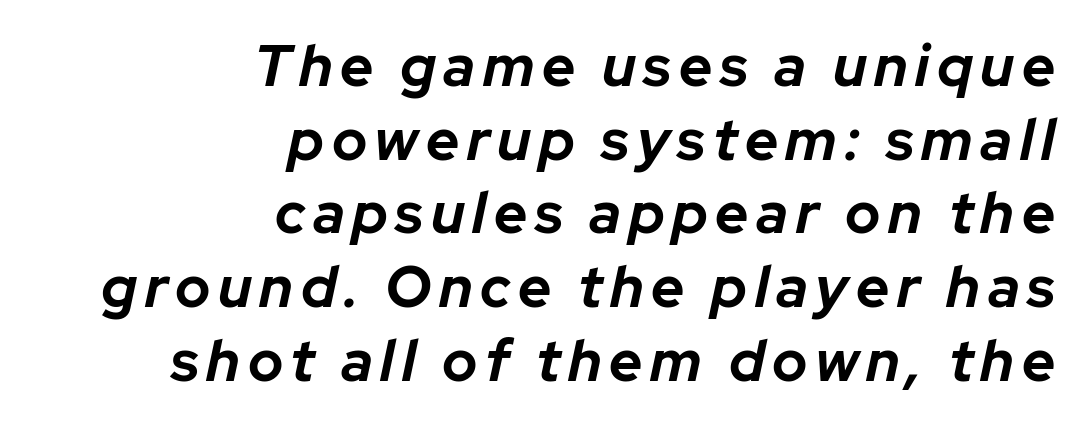
{"italic": "yes", "lean": "right", "slant_degrees": 12, "bold": "yes", "weight": "bold", "width": "normal", "stroke_contrast": "low", "x_height": "medium", "monospaced": "no", "underline": "no", "align": "right", "line_spacing": "normal", "line_spacing_ratio": 1.27, "glyph_px": 58}
